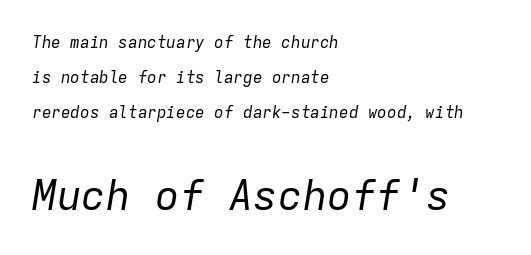
Inter-character spacing is left at the font's built-in metrics. The more generous point size was reserved for the lower chunk. The characters are drawn with everyday or finer stroke widths. Looking at the ascenders, they clearly lean.
